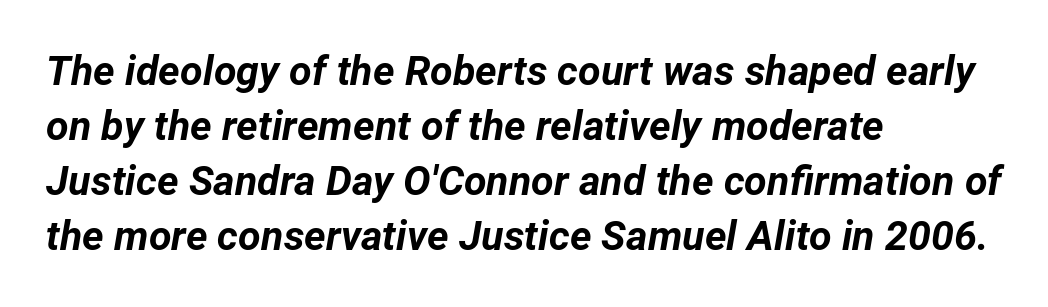
The image shows 41 px bold type, italic (leaning right); set left-aligned, normal line spacing (1.34x), normal letter spacing, not underlined; low stroke contrast and a medium x-height.
